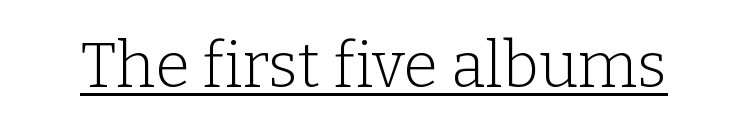
{"serif": "yes", "italic": "no", "bold": "no", "weight": "light", "width": "normal", "stroke_contrast": "low", "x_height": "medium", "monospaced": "no", "underline": "yes", "letter_spacing": "normal", "letter_spacing_em": 0.0, "glyph_px": 63}
